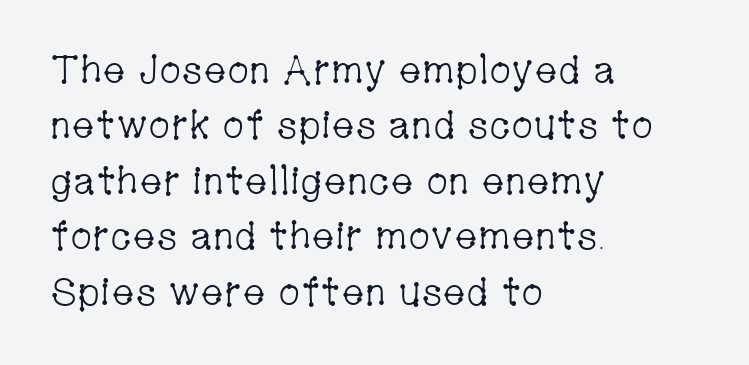
Q: Is the text bold? A: No.
Q: Is the text italic (slanted)? A: No, it is upright.
Q: Is the typeface a serif or a sans-serif typeface? A: Serif.
Q: Is the text underlined? A: No.
Q: How is the paragraph aligned? A: Left-aligned.
Q: Is the spacing between letters normal or unusually wide? A: Normal.
Q: Is the spacing between lines tight, normal or loose? A: Normal.
Q: Width (condensed, normal, or wide)? A: Condensed.
Q: Stroke contrast? A: Low.
Q: x-height? A: Medium.
Q: Monospaced? A: No.
